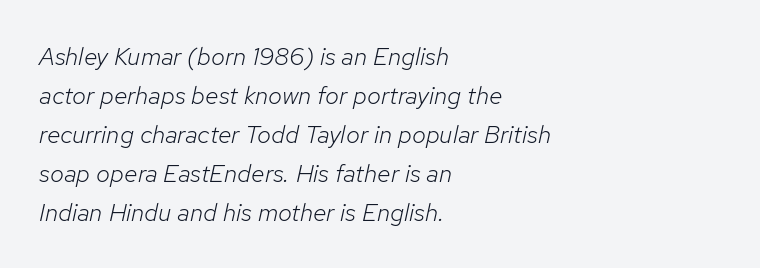
{"italic": "yes", "lean": "right", "slant_degrees": 12, "bold": "no", "underline": "no", "align": "left", "line_spacing": "normal", "line_spacing_ratio": 1.56, "letter_spacing": "normal", "letter_spacing_em": 0.0, "glyph_px": 25}
